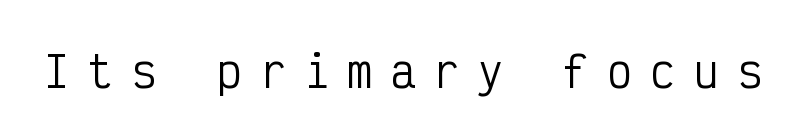
{"serif": "no", "italic": "no", "bold": "no", "weight": "regular", "width": "condensed", "stroke_contrast": "low", "x_height": "medium", "monospaced": "yes", "underline": "no", "letter_spacing": "wide", "letter_spacing_em": 0.43, "glyph_px": 42}
